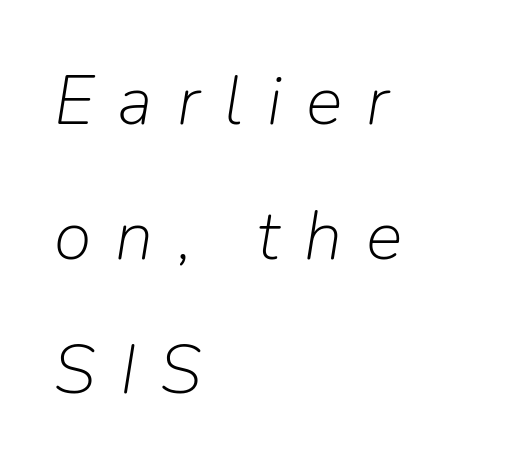
The image shows 69 px light type, italic (leaning right); set left-aligned, loose line spacing (1.95x), unusually wide letter spacing (+0.35 em), not underlined; low stroke contrast and a medium x-height.
